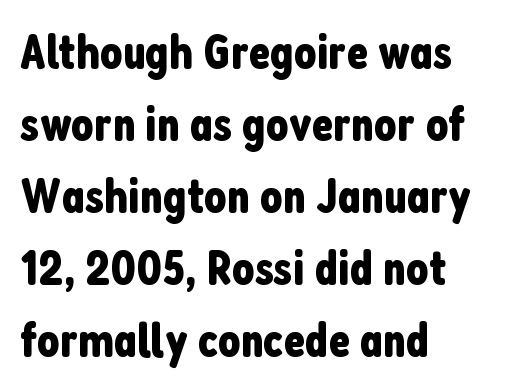
{"serif": "no", "italic": "no", "width": "condensed", "stroke_contrast": "low", "x_height": "medium", "monospaced": "no", "underline": "no", "align": "left", "line_spacing": "normal", "line_spacing_ratio": 1.44, "letter_spacing": "normal", "letter_spacing_em": 0.0, "glyph_px": 50}
